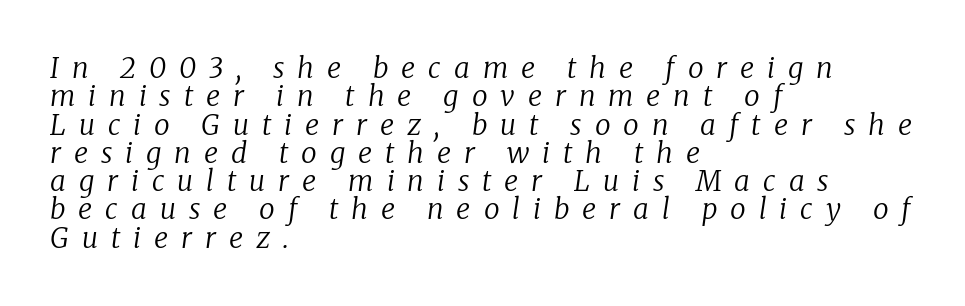
Q: Is the text bold? A: No.
Q: Is the text italic (slanted)? A: Yes, it leans right by about 8 degrees.
Q: Is the typeface a serif or a sans-serif typeface? A: Serif.
Q: Is the text underlined? A: No.
Q: How is the paragraph aligned? A: Left-aligned.
Q: Is the spacing between letters normal or unusually wide? A: Unusually wide.
Q: Is the spacing between lines tight, normal or loose? A: Tight.
Q: Width (condensed, normal, or wide)? A: Normal.
Q: Stroke contrast? A: Low.
Q: x-height? A: Medium.
Q: Monospaced? A: No.
